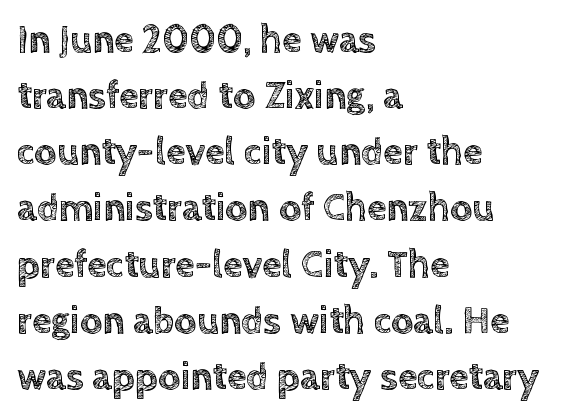
The image shows 39 px text type, upright; set left-aligned, normal line spacing (1.44x), normal letter spacing, not underlined; a large x-height.
